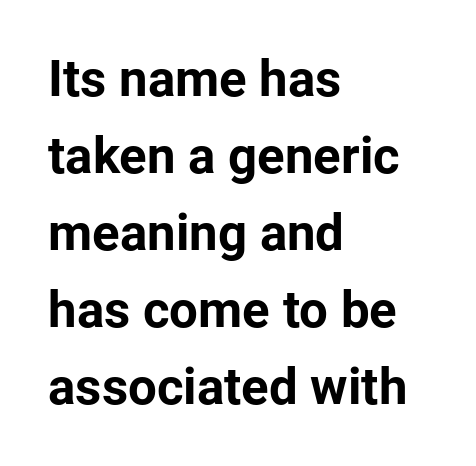
{"serif": "no", "italic": "no", "bold": "yes", "weight": "bold", "width": "normal", "stroke_contrast": "low", "x_height": "medium", "monospaced": "no", "underline": "no", "align": "left", "line_spacing": "normal", "line_spacing_ratio": 1.51, "letter_spacing": "normal", "letter_spacing_em": 0.0, "glyph_px": 51}
